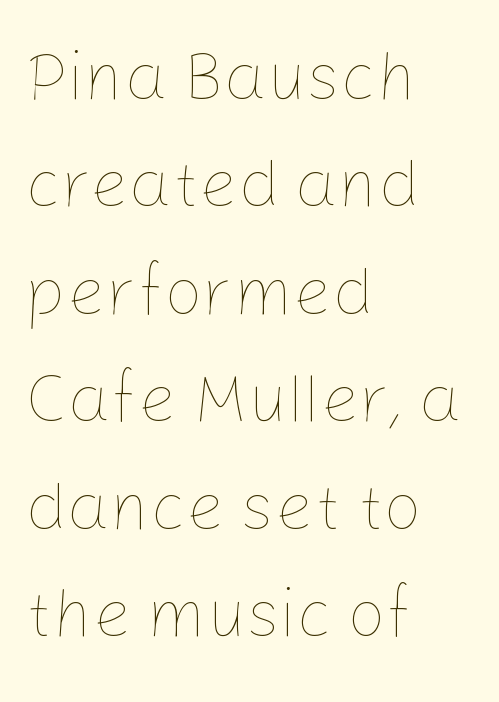
These lines were composed using upright roman letters. The rows are spaced the way most documents space them. You could not count columns in this text — the font is proportionally spaced. The face used here is rendered with its standard letterfit. Any mark beneath the type? The region is blank. A light-to-regular cut is what we see here.
